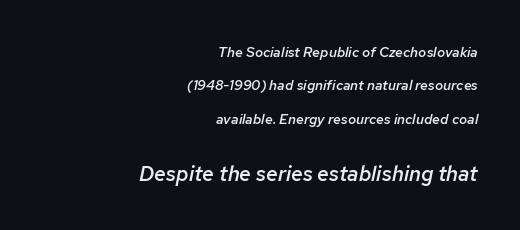
Observe the ordinary spacing: letters are neighbours, not strangers. Top chunk: small. Bottom chunk: large. Reading down the column, the eye jumps a long way to each next line. The passage shown is semibold, sitting just below true bold. Each row of text sits above clean, open space.
